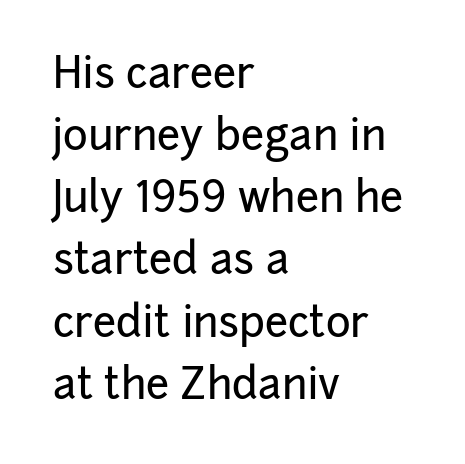
{"serif": "no", "italic": "no", "width": "normal", "stroke_contrast": "low", "x_height": "medium", "monospaced": "no", "underline": "no", "align": "left", "line_spacing": "normal", "line_spacing_ratio": 1.48, "letter_spacing": "normal", "letter_spacing_em": 0.0, "glyph_px": 42}
